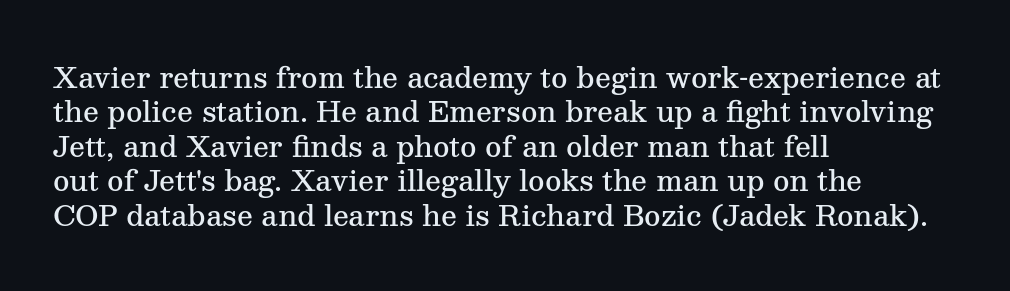
The image shows 28 px semibold serif type, upright; set left-aligned, line spacing 1.23x, normal letter spacing, not underlined; medium stroke contrast and a medium x-height.
